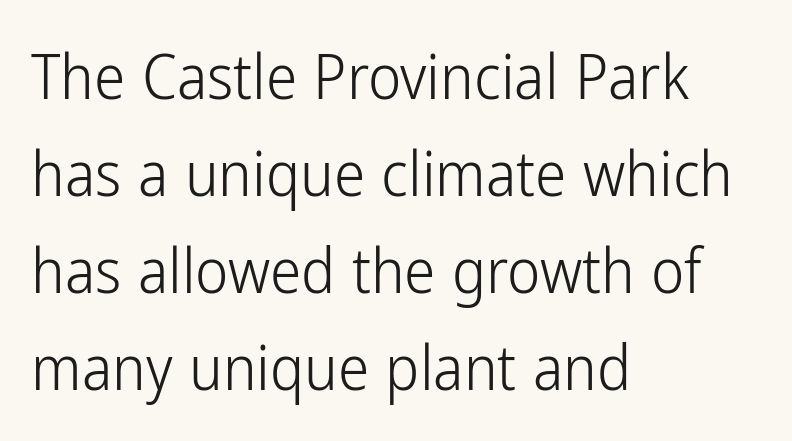
The image shows 63 px light, condensed sans-serif type, upright; set left-aligned, normal line spacing (1.54x), normal letter spacing, not underlined; low stroke contrast and a medium x-height.
